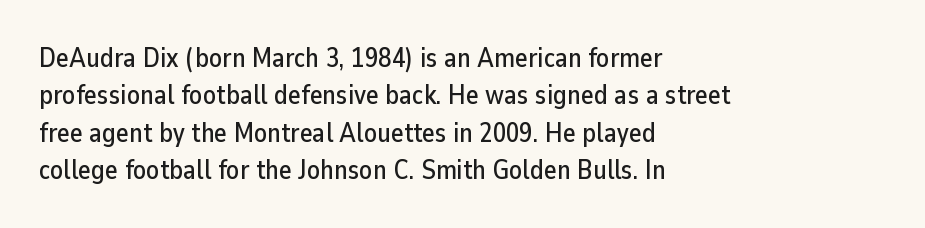
Normally led — the rows are evenly, conventionally spaced. Letter spacing: default. This is the regular roman posture of the typeface. Clear beneath every line of the passage. This rendering uses left alignment, leaving the right contour irregular.
